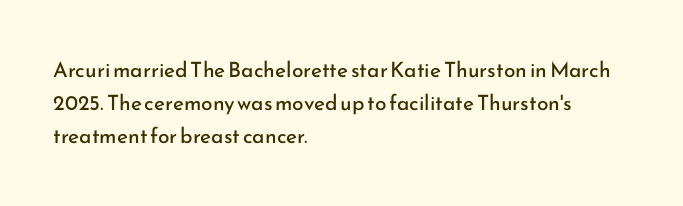
Q: Is the text bold? A: No.
Q: Is the text italic (slanted)? A: No, it is upright.
Q: Is the text underlined? A: No.
Q: How is the paragraph aligned? A: Left-aligned.
Q: Is the spacing between letters normal or unusually wide? A: Normal.
Q: Is the spacing between lines tight, normal or loose? A: Normal.
